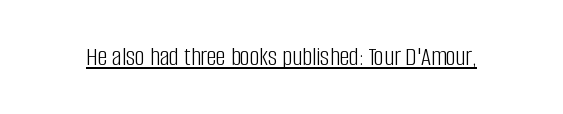
Vertical stems look standard width or narrower in stroke. This sample carries an underscore along the baseline area. Notice how the stems are strictly vertical — no italics here. Spacing between characters is what you'd get straight out of the box.
